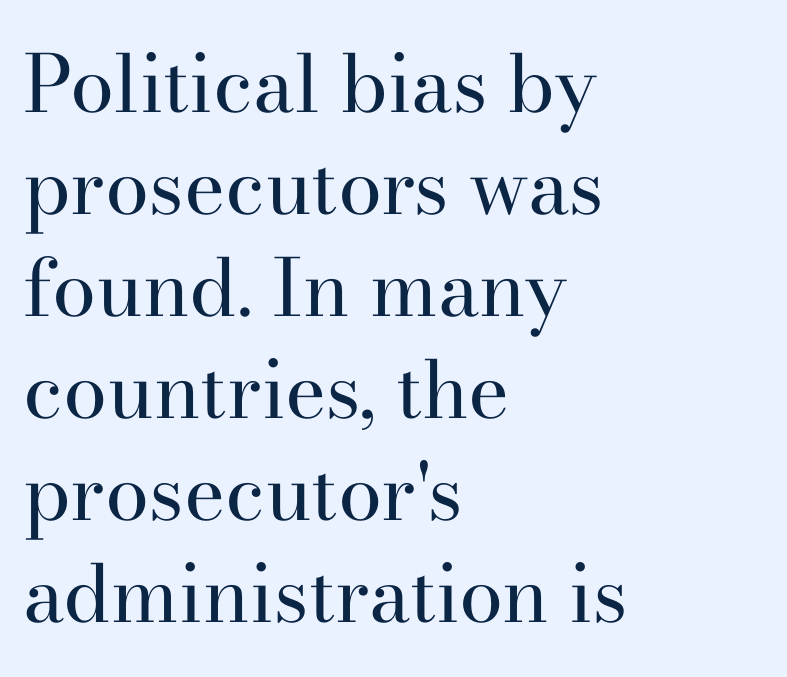
The image shows 79 px regular-weight serif type, upright; set left-aligned, normal line spacing (1.29x), normal letter spacing, not underlined; high stroke contrast and a small x-height.
